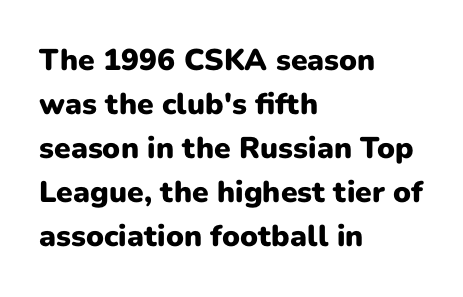
You could call the tracking neutral — neither tight nor loose. Every letter is thick-stroked: bold, no question. A typesetter would label this face a sans. What's the leading like? Ordinary, nothing unusual. This sample has the flowing, uneven cadence of proportional lettering.
